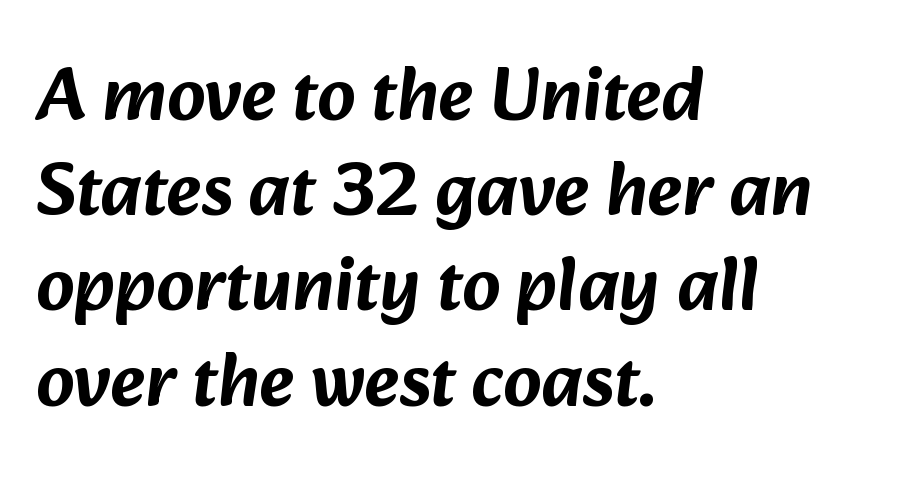
{"serif": "no", "width": "normal", "stroke_contrast": "low", "x_height": "medium", "monospaced": "no", "underline": "no", "align": "left", "line_spacing": "normal", "line_spacing_ratio": 1.27, "letter_spacing": "normal", "letter_spacing_em": 0.0, "glyph_px": 75}
